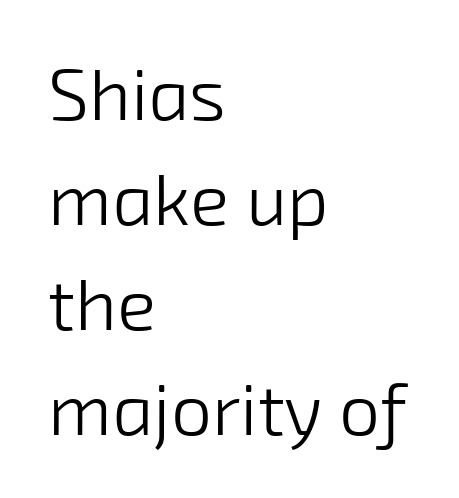
The characters display no serif detailing; their extremities are plain. Honestly, there is no underline to notice here at all. Spacing between characters is what you'd get straight out of the box. A normal amount of white space separates one row of letters from the next.
